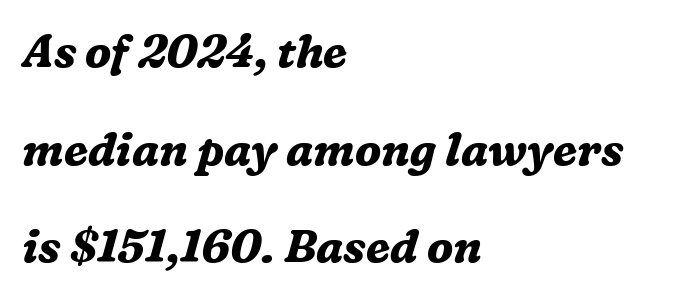
{"serif": "yes", "italic": "yes", "lean": "right", "slant_degrees": 16, "bold": "yes", "weight": "bold", "width": "normal", "stroke_contrast": "medium", "x_height": "medium", "monospaced": "no", "underline": "no", "align": "left", "line_spacing": "loose", "line_spacing_ratio": 2.17, "letter_spacing": "normal", "letter_spacing_em": 0.0, "glyph_px": 45}
